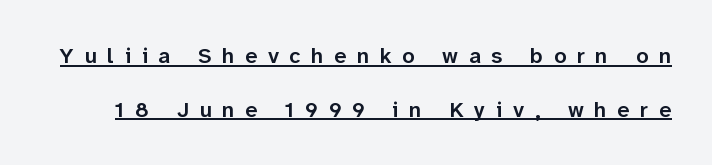
{"italic": "no", "bold": "semi", "underline": "yes", "line_spacing": "loose", "line_spacing_ratio": 2.44, "letter_spacing": "wide", "letter_spacing_em": 0.48, "glyph_px": 22}
